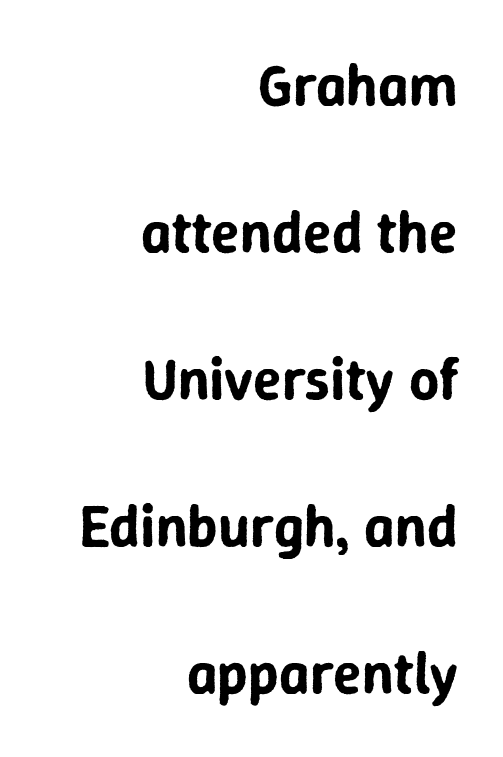
Q: Is the text italic (slanted)? A: No, it is upright.
Q: Is the typeface a serif or a sans-serif typeface? A: Sans-serif.
Q: Is the text underlined? A: No.
Q: How is the paragraph aligned? A: Right-aligned.
Q: Is the spacing between letters normal or unusually wide? A: Normal.
Q: Is the spacing between lines tight, normal or loose? A: Loose.
Q: Width (condensed, normal, or wide)? A: Normal.
Q: Stroke contrast? A: Low.
Q: x-height? A: Medium.
Q: Monospaced? A: No.
